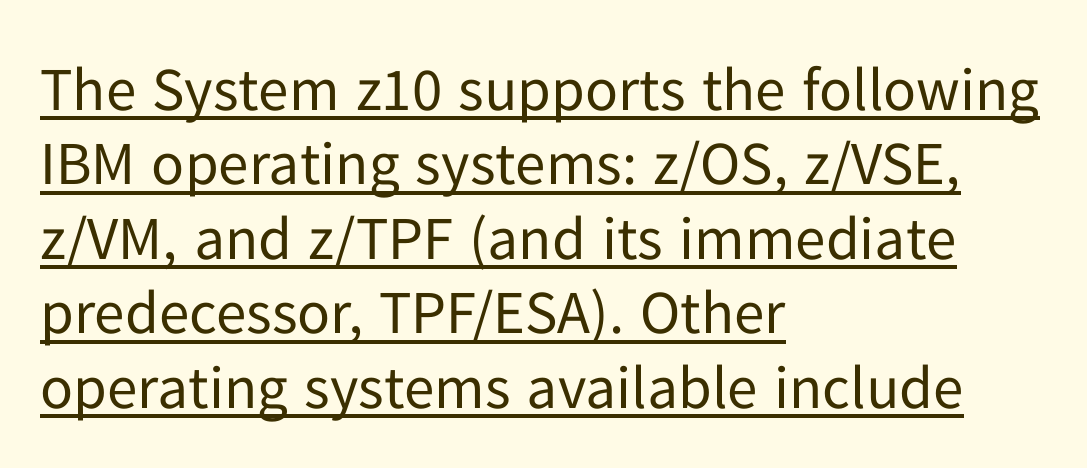
The image shows 61 px regular-weight sans-serif type, upright; set left-aligned, line spacing 1.22x, normal letter spacing, underlined; low stroke contrast and a medium x-height.
